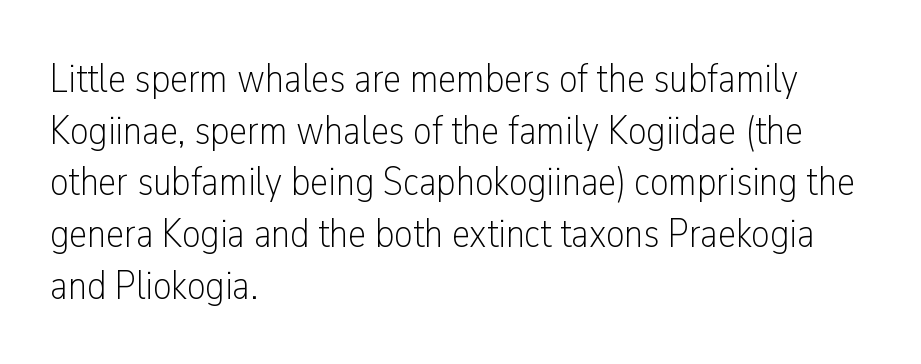
Q: Is the text bold? A: No.
Q: Is the text italic (slanted)? A: No, it is upright.
Q: Is the typeface a serif or a sans-serif typeface? A: Sans-serif.
Q: Is the text underlined? A: No.
Q: How is the paragraph aligned? A: Left-aligned.
Q: Is the spacing between letters normal or unusually wide? A: Normal.
Q: Is the spacing between lines tight, normal or loose? A: Normal.
Q: Width (condensed, normal, or wide)? A: Condensed.
Q: Stroke contrast? A: Low.
Q: x-height? A: Medium.
Q: Monospaced? A: No.
